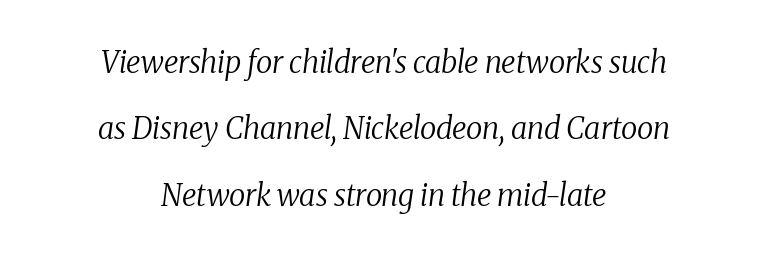
Character widths vary here, with narrow letters taking less room than wide ones. Quick note: interline space is abundant. When letters slant like this, we call the style italic. Characters follow at the spacing the type designer built in.
